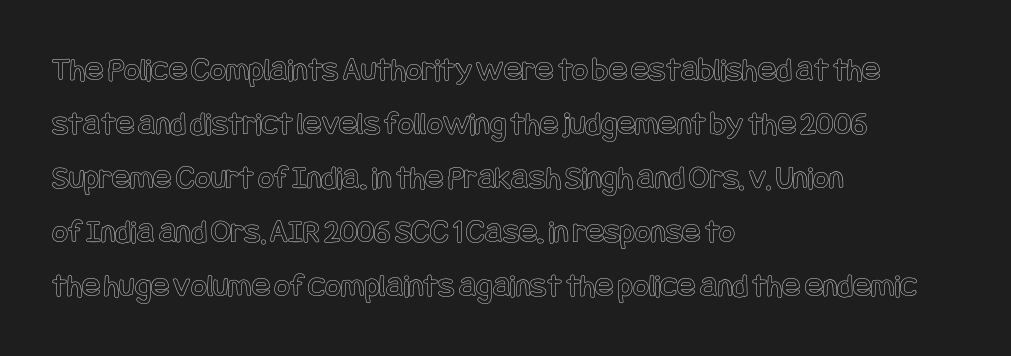
Q: Is the text italic (slanted)? A: No, it is upright.
Q: Is the text underlined? A: No.
Q: How is the paragraph aligned? A: Left-aligned.
Q: Is the spacing between letters normal or unusually wide? A: Normal.
Q: Is the spacing between lines tight, normal or loose? A: Normal.
Q: Width (condensed, normal, or wide)? A: Condensed.
Q: x-height? A: Large.
